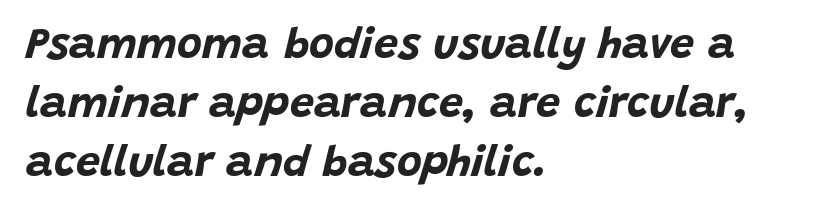
Q: Is the text bold? A: Yes.
Q: Is the text italic (slanted)? A: Yes, it leans right by about 15 degrees.
Q: Is the text underlined? A: No.
Q: How is the paragraph aligned? A: Left-aligned.
Q: Is the spacing between letters normal or unusually wide? A: Normal.
Q: Is the spacing between lines tight, normal or loose? A: Normal.
Q: Width (condensed, normal, or wide)? A: Normal.
Q: Stroke contrast? A: Low.
Q: x-height? A: Large.
Q: Monospaced? A: No.
